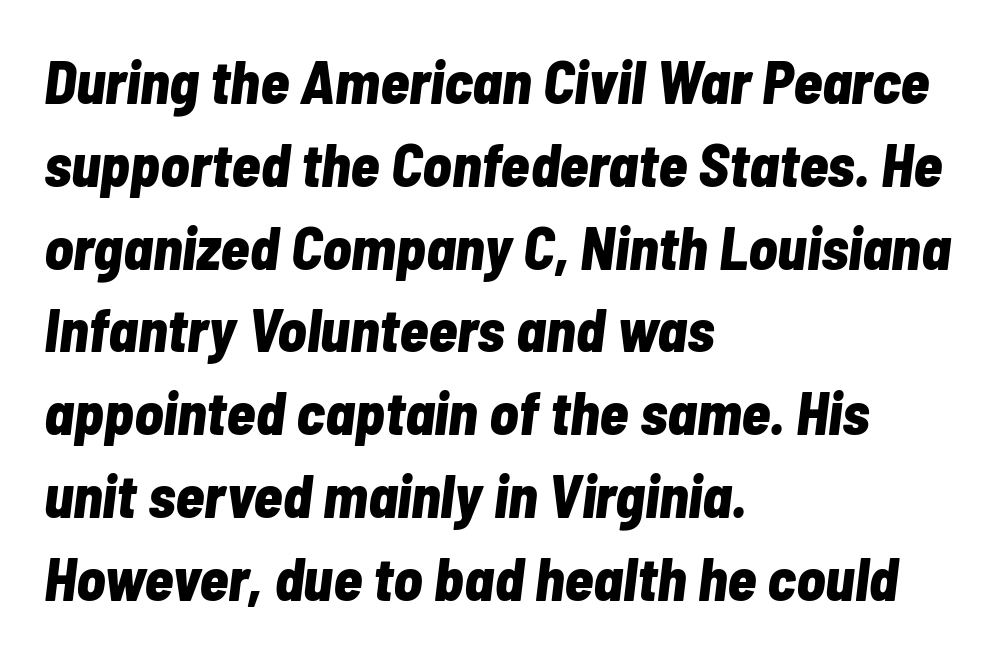
Q: Is the text bold? A: Yes.
Q: Is the text italic (slanted)? A: Yes, it leans right by about 7 degrees.
Q: Is the text underlined? A: No.
Q: How is the paragraph aligned? A: Left-aligned.
Q: Is the spacing between letters normal or unusually wide? A: Normal.
Q: Is the spacing between lines tight, normal or loose? A: Normal.
Q: Width (condensed, normal, or wide)? A: Condensed.
Q: Stroke contrast? A: Low.
Q: x-height? A: Medium.
Q: Monospaced? A: No.
